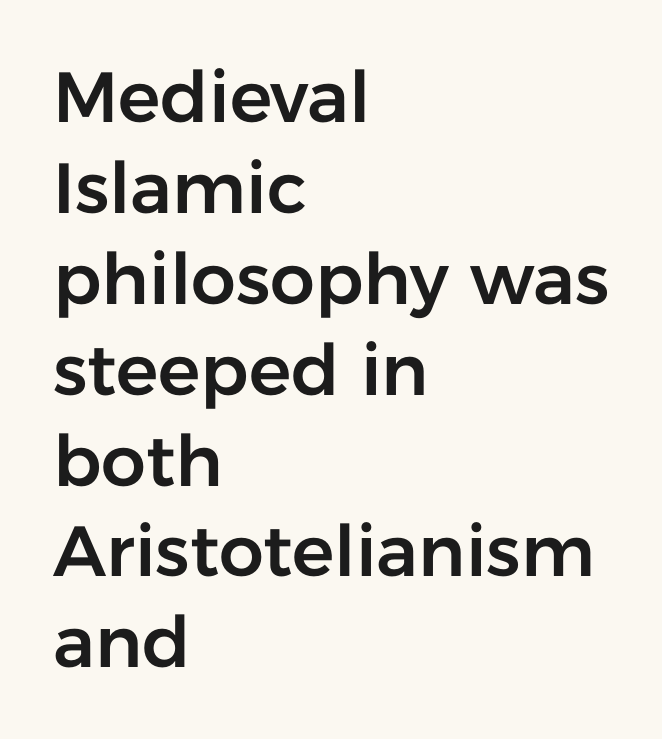
The image shows 71 px sans-serif type, upright; set left-aligned, normal line spacing (1.28x), normal letter spacing, not underlined; low stroke contrast and a medium x-height.
